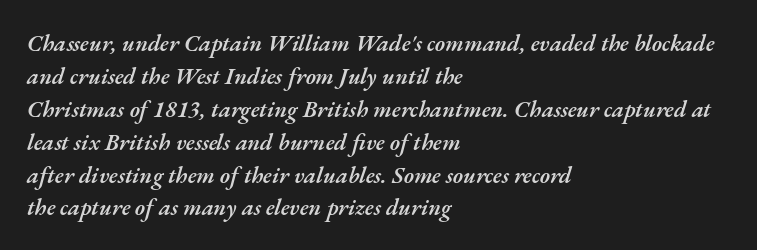
Descenders hang freely into open space. Casual observation: everything's shoved over to the left. Looking at the ascenders, they clearly lean. These lines carry some extra weight — a demibold, not a full bold. Words appear dense and cohesive because spacing is normal.
